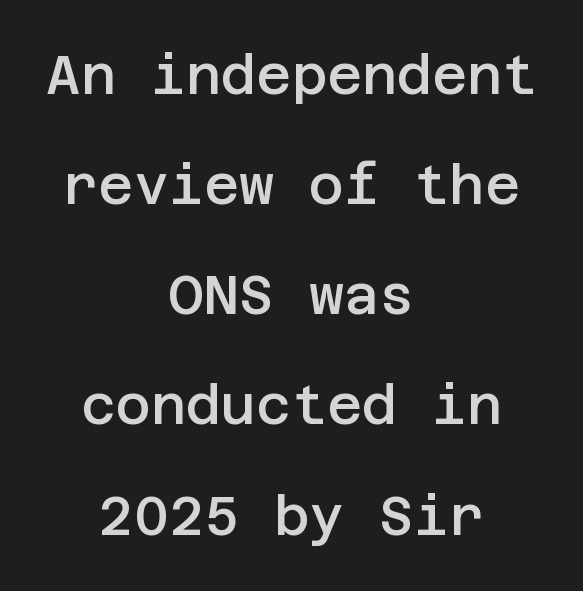
{"serif": "no", "italic": "no", "bold": "semi", "weight": "semibold", "width": "normal", "stroke_contrast": "low", "x_height": "large", "underline": "no", "align": "center", "line_spacing": "loose", "line_spacing_ratio": 2.04, "letter_spacing": "normal", "letter_spacing_em": 0.0, "glyph_px": 54}
